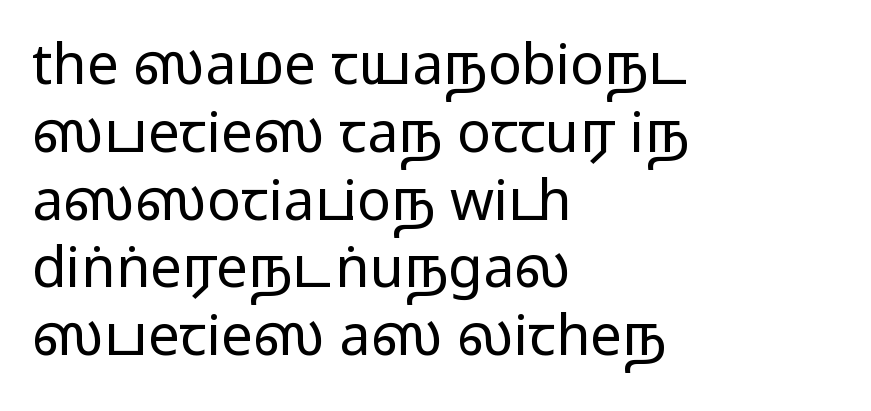
The image shows 56 px wide sans-serif type, upright; set left-aligned, line spacing 1.21x, normal letter spacing, not underlined; medium stroke contrast.
